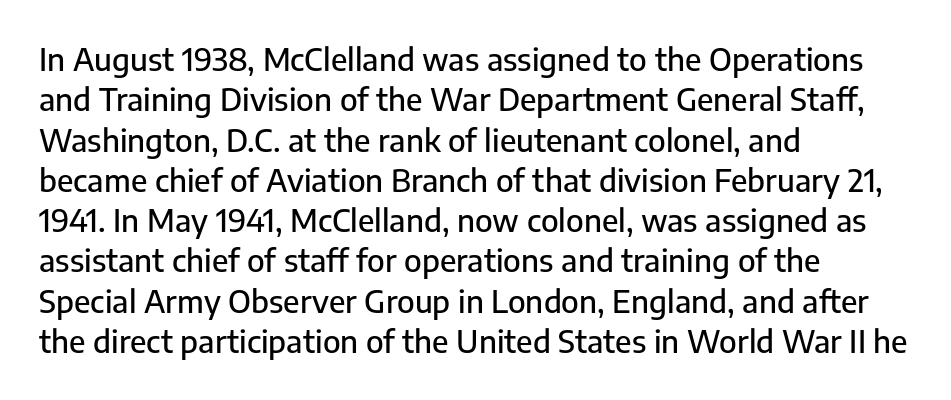
Q: Is the text italic (slanted)? A: No, it is upright.
Q: Is the typeface a serif or a sans-serif typeface? A: Sans-serif.
Q: Is the text underlined? A: No.
Q: How is the paragraph aligned? A: Left-aligned.
Q: Is the spacing between letters normal or unusually wide? A: Normal.
Q: Is the spacing between lines tight, normal or loose? A: Normal.
Q: Width (condensed, normal, or wide)? A: Normal.
Q: Stroke contrast? A: Low.
Q: x-height? A: Medium.
Q: Monospaced? A: No.
